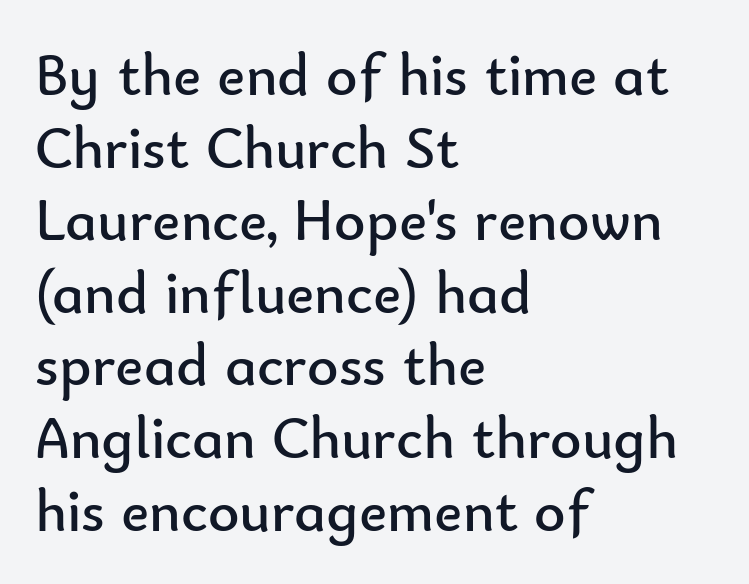
Q: Is the text bold? A: No.
Q: Is the text italic (slanted)? A: No, it is upright.
Q: Is the typeface a serif or a sans-serif typeface? A: Sans-serif.
Q: Is the text underlined? A: No.
Q: How is the paragraph aligned? A: Left-aligned.
Q: Is the spacing between letters normal or unusually wide? A: Normal.
Q: Width (condensed, normal, or wide)? A: Normal.
Q: Stroke contrast? A: Low.
Q: x-height? A: Small.
Q: Monospaced? A: No.
